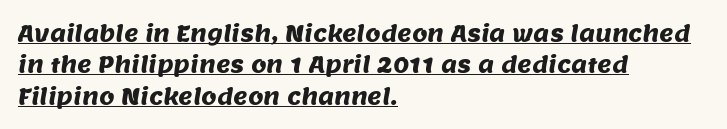
You can see a thin bar hugging the bottom of the glyphs. Regarding leading, the lines here are spaced in the standard way. Spacing between characters is what you'd get straight out of the box. Horizontally, the lines are justified to the leading edge only.
